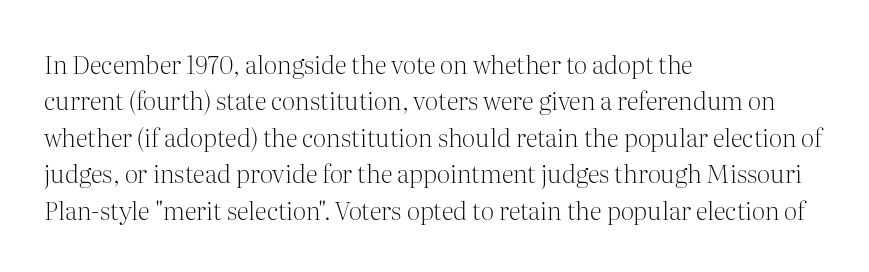
The image shows 25 px text type, upright; set left-aligned, normal line spacing (1.46x), normal letter spacing, not underlined.
